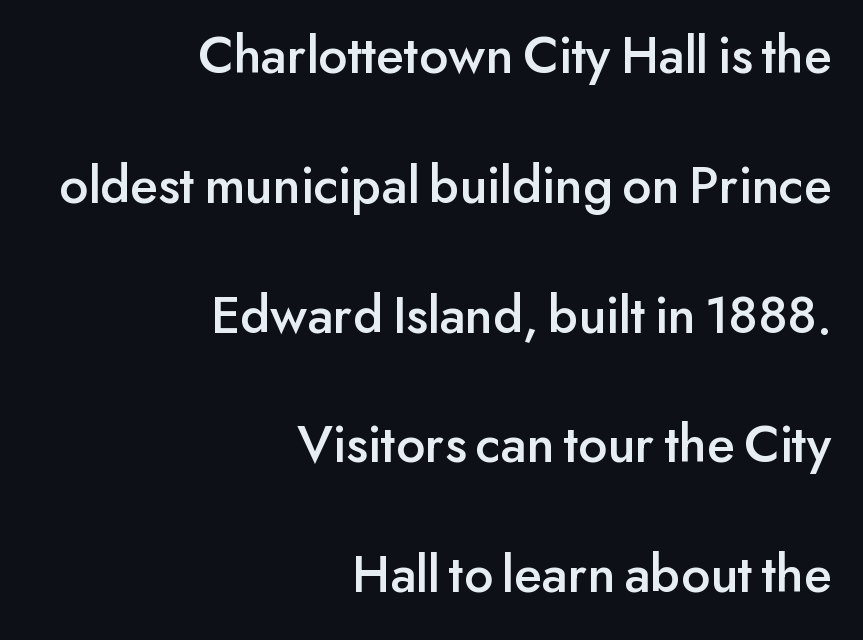
The image shows 55 px sans-serif type, upright; set right-aligned, loose line spacing (2.36x), normal letter spacing, not underlined; low stroke contrast and a small x-height.
